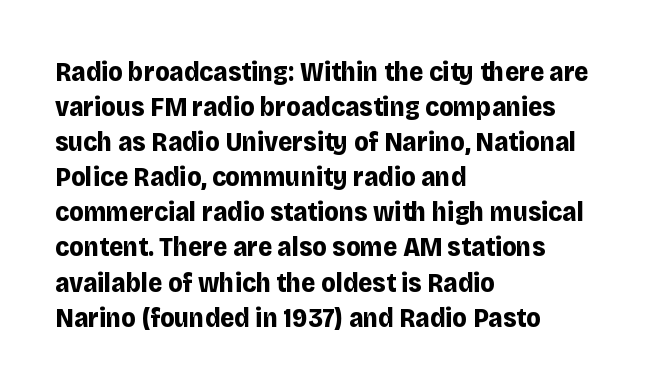
Q: Is the text bold? A: Yes.
Q: Is the text italic (slanted)? A: No, it is upright.
Q: Is the text underlined? A: No.
Q: How is the paragraph aligned? A: Left-aligned.
Q: Is the spacing between letters normal or unusually wide? A: Normal.
Q: Is the spacing between lines tight, normal or loose? A: Normal.
